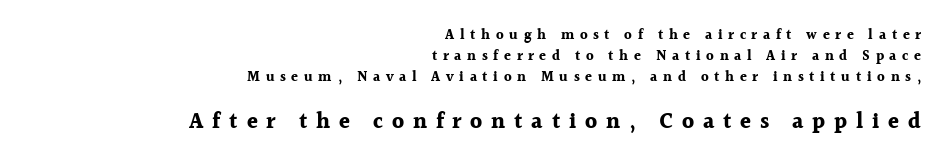
Tracking here is generous; glyphs stand well apart from one another. If you squint, the bottom block still reads clearly — it's the larger of the two. A dark, heavy texture on the line: the type is bold. You can tell it's not italic because the verticals are truly vertical.
